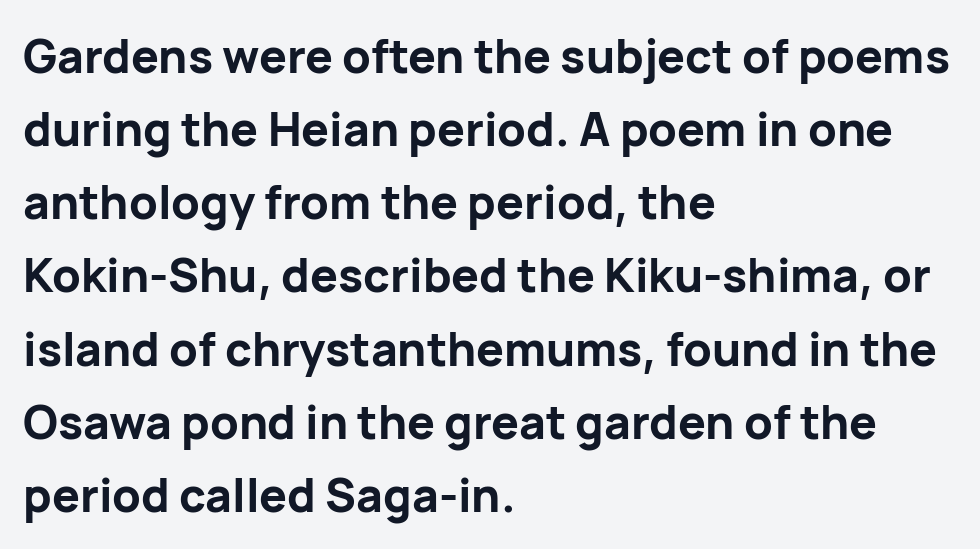
Bare-footed words on every line. The letters sit at their default tracking, neither squeezed nor spread. Typographically, this falls in the sans-serif category. The passage shown stacks its lines at a standard gap. The rendering uses natural spacing where letterforms have individual widths.
